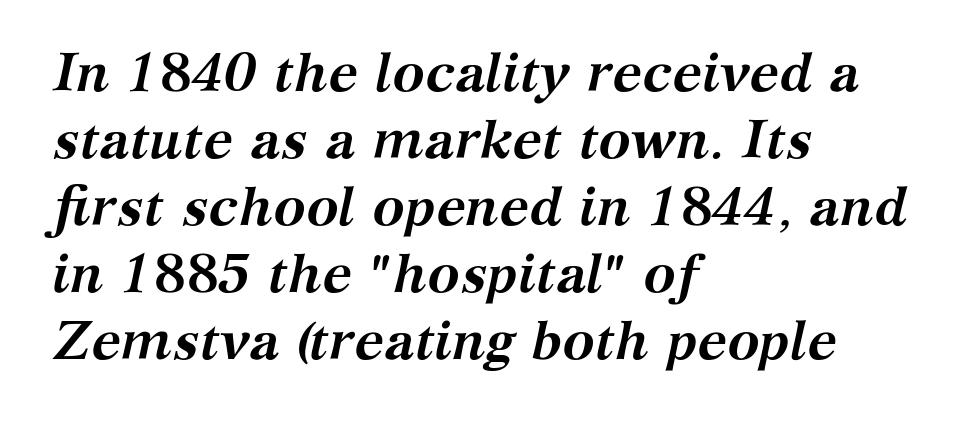
The image shows 54 px semibold serif type, italic (leaning right); set left-aligned, line spacing 1.24x, normal letter spacing, not underlined; medium stroke contrast and a medium x-height.
